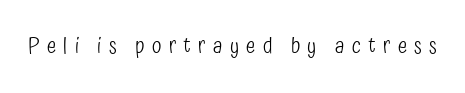
{"italic": "no", "bold": "no", "underline": "no", "letter_spacing": "wide", "letter_spacing_em": 0.33, "glyph_px": 22}
